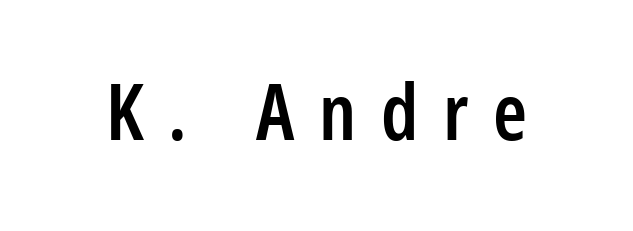
{"serif": "no", "italic": "no", "bold": "semi", "weight": "semibold", "width": "condensed", "stroke_contrast": "low", "x_height": "medium", "monospaced": "no", "underline": "no", "align": "center", "letter_spacing": "wide", "letter_spacing_em": 0.32, "glyph_px": 77}
